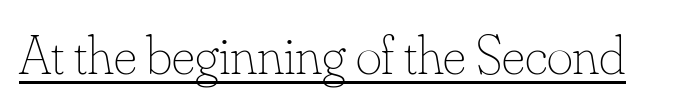
The rendering keeps characters at their native spacing. Think of a printed novel: that variable character pitch is what you see here. This is roman type, the default non-slanted kind. Quick note: underline on.
